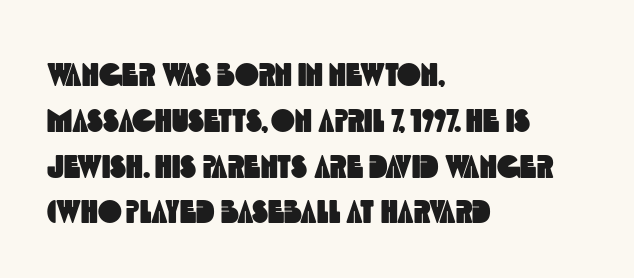
{"serif": "no", "width": "condensed", "x_height": "large", "monospaced": "no", "underline": "no", "align": "left", "line_spacing": "normal", "line_spacing_ratio": 1.43, "letter_spacing": "normal", "letter_spacing_em": 0.0, "glyph_px": 32}
